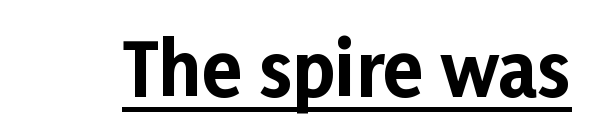
Q: Is the text bold? A: Yes.
Q: Is the text italic (slanted)? A: No, it is upright.
Q: Is the typeface a serif or a sans-serif typeface? A: Sans-serif.
Q: Is the text underlined? A: Yes.
Q: Is the spacing between letters normal or unusually wide? A: Normal.
Q: Width (condensed, normal, or wide)? A: Normal.
Q: Stroke contrast? A: Low.
Q: x-height? A: Medium.
Q: Monospaced? A: No.
